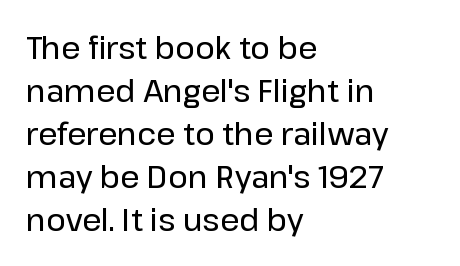
Q: Is the text italic (slanted)? A: No, it is upright.
Q: Is the typeface a serif or a sans-serif typeface? A: Sans-serif.
Q: Is the text underlined? A: No.
Q: How is the paragraph aligned? A: Left-aligned.
Q: Is the spacing between letters normal or unusually wide? A: Normal.
Q: Is the spacing between lines tight, normal or loose? A: Normal.
Q: Width (condensed, normal, or wide)? A: Normal.
Q: Stroke contrast? A: Low.
Q: x-height? A: Medium.
Q: Monospaced? A: No.
